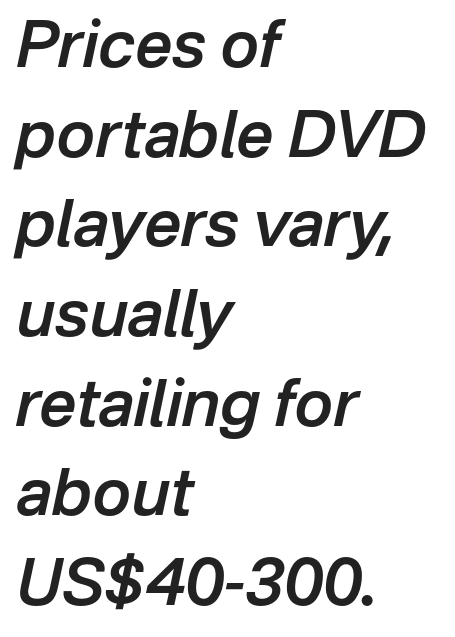
Here the glyphs are tracked normally, forming tight word shapes. Does the lettering tilt? It does — this is italic. How would I describe the line gaps? Plain and ordinary. A classic flush-left, rag-right setting is used for this passage.
